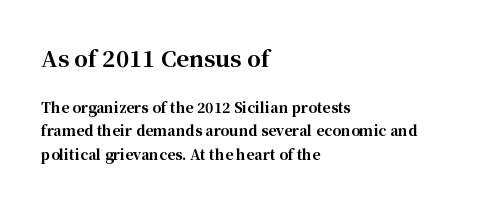
Its strokes are broad and dark, the hallmark of bold type. Interline gaps are of average width in this sample. The strip under each line holds only bare page. Leftover space on each line is placed entirely after the last word.
